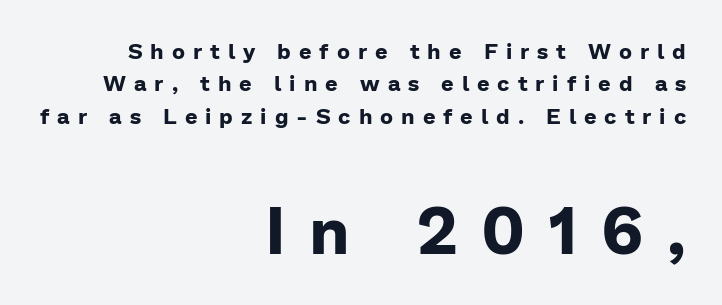
Honestly, the row spacing looks completely unremarkable. Decoration check: the copy has no underline. Every row of glyphs terminates at an identical x-position on the right. Which of the two is more prominent by size? The second, at the bottom.
